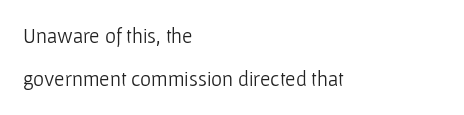
{"italic": "no", "bold": "no", "underline": "no", "align": "left", "line_spacing": "loose", "line_spacing_ratio": 2.05, "letter_spacing": "normal", "letter_spacing_em": 0.0, "glyph_px": 21}
